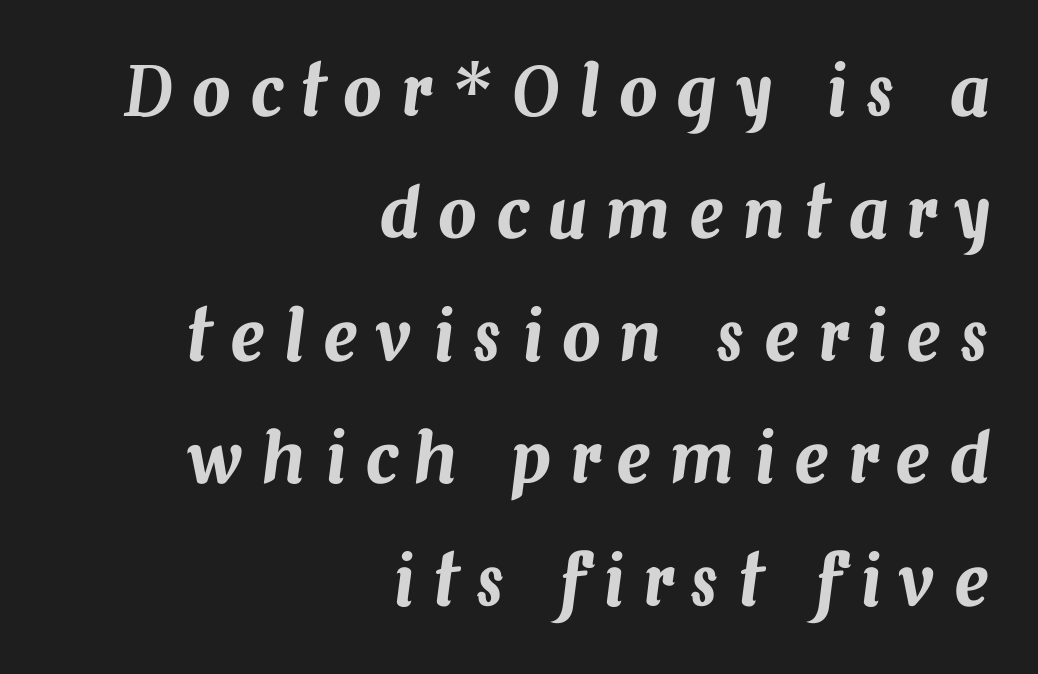
Notice how the stems are inclined rather than vertical — that's the hallmark of italics. Tracking here is generous; glyphs stand well apart from one another. Bare-footed words on every line. Each letter keeps its own natural width here, so spacing adapts to shape. Layout note: lines flush right.
